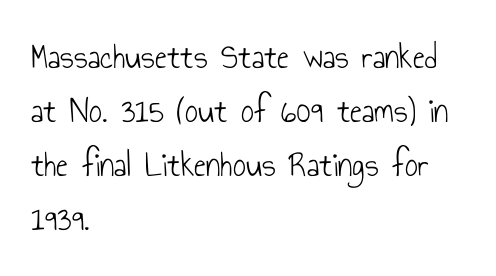
Tracking value appears to be zero — textbook default spacing. Only glyphs here, with clear space below each row. A student would call this left alignment; a typographer would say flush left, rag right. The letters look calm and open, with moderate or lighter stems. What kind of face is this? One without serifs — a sans. Italic: no, the glyphs are upright roman.
